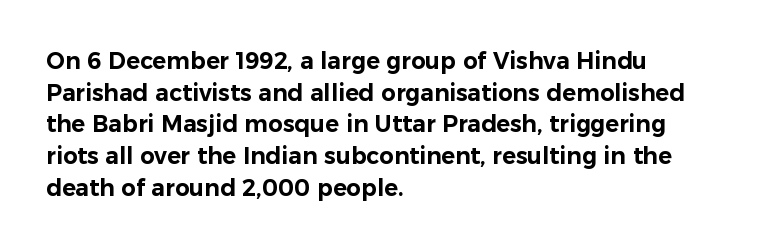
The image shows 23 px text type, upright; set left-aligned, normal line spacing (1.38x), normal letter spacing, not underlined.
